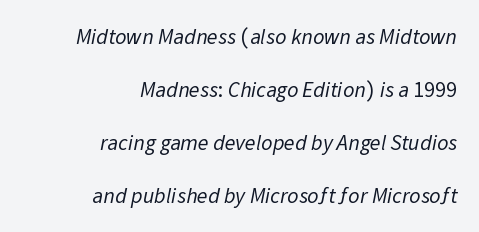
Type without underlining. Does extra space separate the letters? No, they use regular spacing. Is the stroke heavy? The answer is a plain regular-or-lighter. If you measured baseline to baseline, you'd find a long distance.
